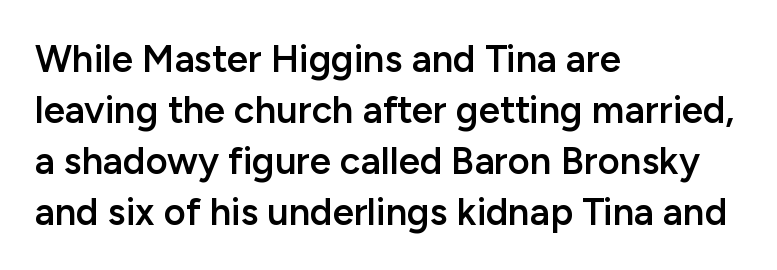
Type without underlining. The ragged edge is on the right, which tells us the setting is flush left. Compared with an ordinary text face, these strokes are moderately heavier — a semibold. The rendering uses natural spacing where letterforms have individual widths.
